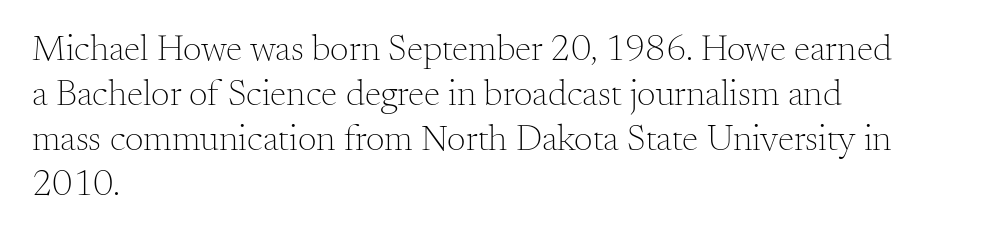
The image shows 37 px light serif type, upright; set left-aligned, line spacing 1.22x, normal letter spacing, not underlined; medium stroke contrast and a small x-height.
